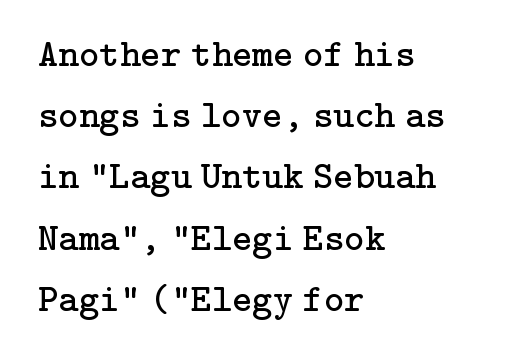
The image shows 39 px regular-weight serif type, upright; set left-aligned, normal line spacing (1.57x), normal letter spacing, not underlined; low stroke contrast and a medium x-height.
